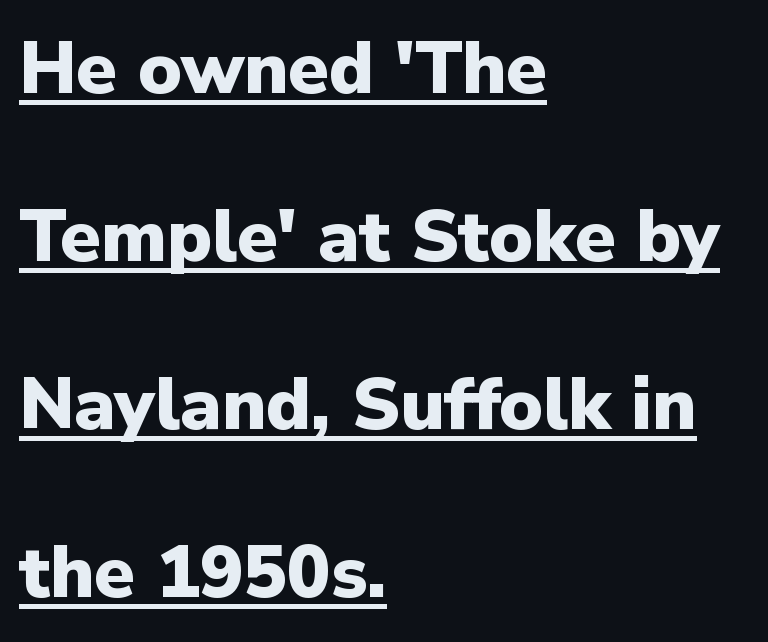
Q: Is the text bold? A: Yes.
Q: Is the text italic (slanted)? A: No, it is upright.
Q: Is the typeface a serif or a sans-serif typeface? A: Sans-serif.
Q: Is the text underlined? A: Yes.
Q: How is the paragraph aligned? A: Left-aligned.
Q: Is the spacing between letters normal or unusually wide? A: Normal.
Q: Is the spacing between lines tight, normal or loose? A: Loose.
Q: Width (condensed, normal, or wide)? A: Normal.
Q: Stroke contrast? A: Low.
Q: x-height? A: Medium.
Q: Monospaced? A: No.
